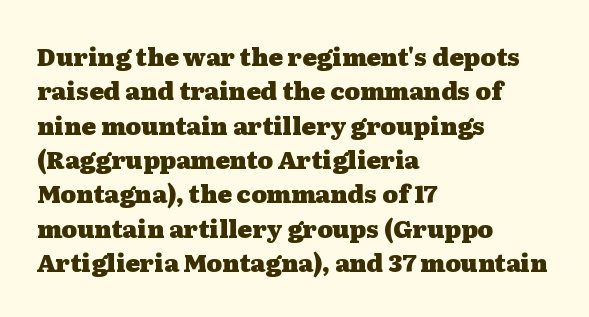
The passage shown is emphatically bold. The space directly below the letters is spotless. Italic? Not at all — the glyphs are vertical. The block of text has a typical density, with ordinary space between rows.
